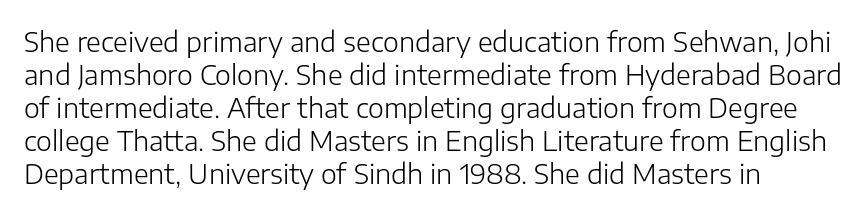
The letters stand upright; this is a roman face. Stroke thickness stays within the range of a standard reading face or lighter. Letter spacing: default. Letters rest on an invisible, unmarked baseline.
